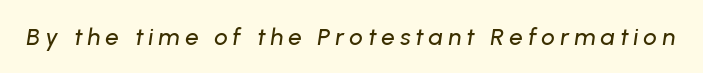
The image shows 24 px text type, italic (leaning right); set unusually wide letter spacing (+0.21 em), not underlined.
